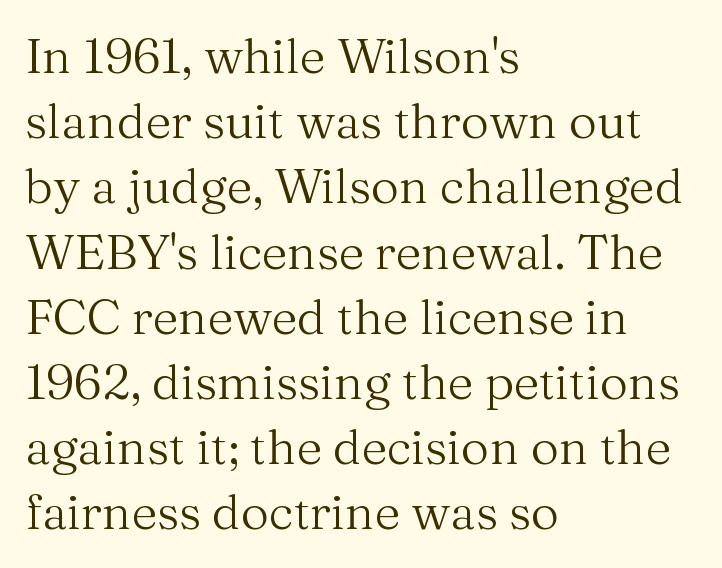
The tracking reads as untouched default to a designer's eye. This block has exactly the height ordinary leading produces. Small tapered or slab feet sit at the stroke ends, so this counts as serif. Designer's note — italics off, roman on.
